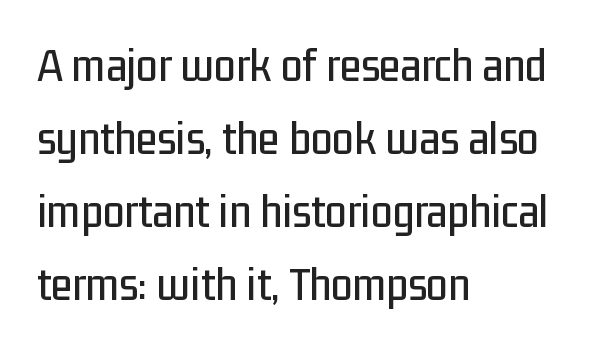
Words float on clear page, feet unadorned. Each new line begins a customary step beneath the previous one. Notice how the passage keeps a crisp vertical edge on the left only. Tall strokes in this sample are plumb rather than angled.
